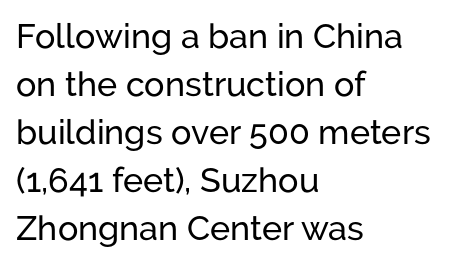
{"serif": "no", "italic": "no", "width": "normal", "stroke_contrast": "low", "x_height": "medium", "monospaced": "no", "underline": "no", "align": "left", "line_spacing": "normal", "line_spacing_ratio": 1.41, "letter_spacing": "normal", "letter_spacing_em": 0.0, "glyph_px": 34}
